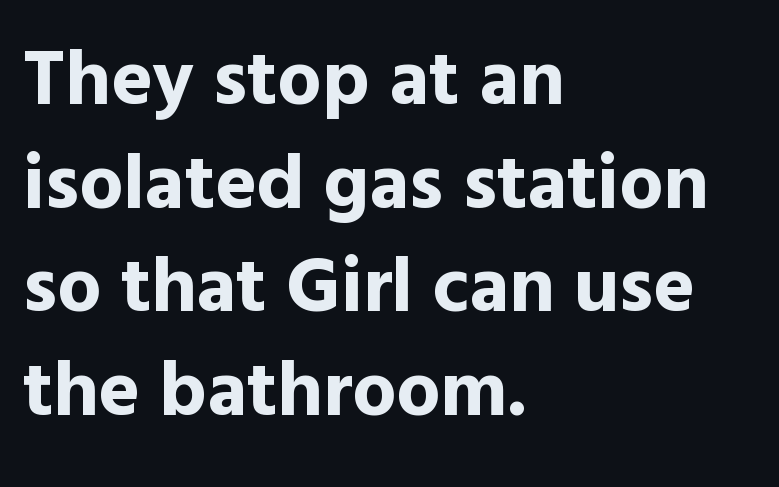
{"serif": "no", "italic": "no", "bold": "yes", "weight": "bold", "width": "normal", "x_height": "medium", "monospaced": "no", "underline": "no", "align": "left", "line_spacing": "normal", "line_spacing_ratio": 1.33, "letter_spacing": "normal", "letter_spacing_em": 0.0, "glyph_px": 78}
